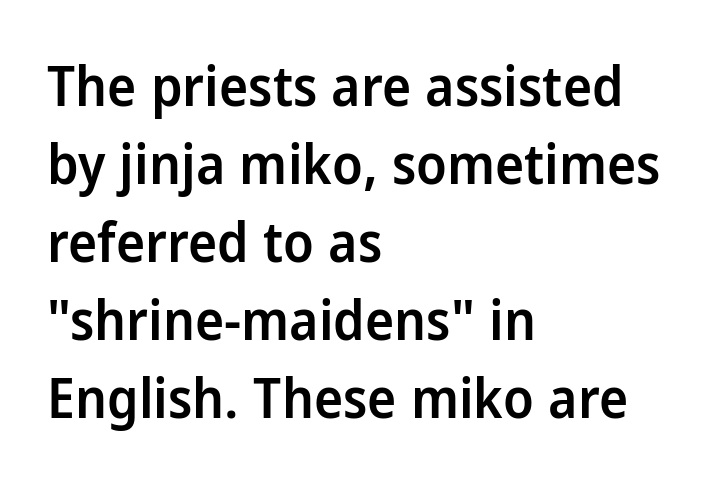
The face used here is proportionally spaced, like ordinary book or web type. The glyphs in this specimen are sans serif. This sample uses an upright cut, with every glyph sitting square on the baseline. The strokes are fattened partway — semibold, not bold.
